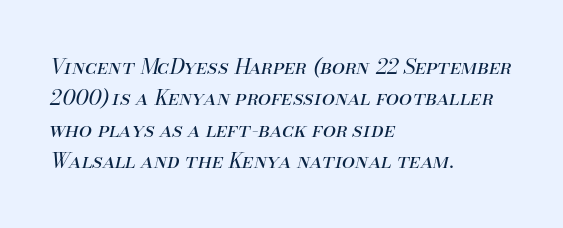
{"italic": "yes", "lean": "right", "slant_degrees": 13, "bold": "no", "underline": "no", "align": "left", "line_spacing": "normal", "line_spacing_ratio": 1.5, "letter_spacing": "normal", "letter_spacing_em": 0.0, "glyph_px": 21}
